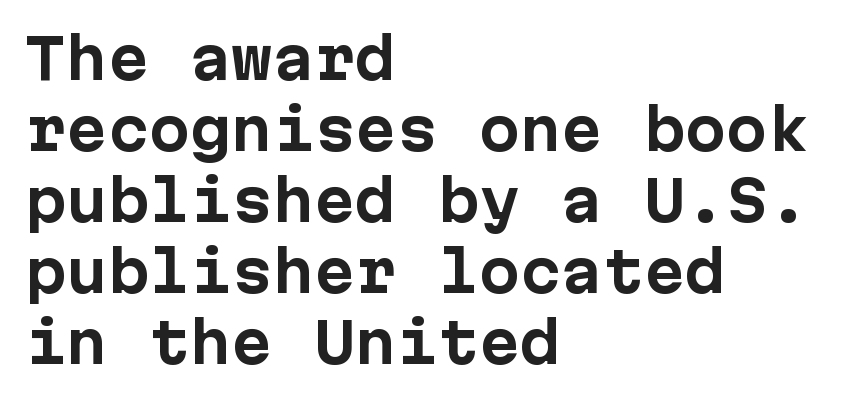
The image shows 55 px bold sans-serif type, upright, monospaced; set left-aligned, normal line spacing (1.29x), normal letter spacing, not underlined; low stroke contrast and a medium x-height.
